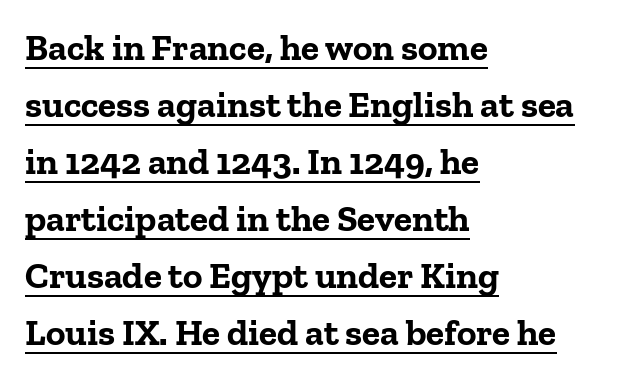
{"serif": "yes", "italic": "no", "bold": "yes", "weight": "bold", "width": "normal", "stroke_contrast": "low", "x_height": "medium", "monospaced": "no", "underline": "yes", "align": "left", "line_spacing": "normal", "line_spacing_ratio": 1.54, "letter_spacing": "normal", "letter_spacing_em": 0.0, "glyph_px": 37}
